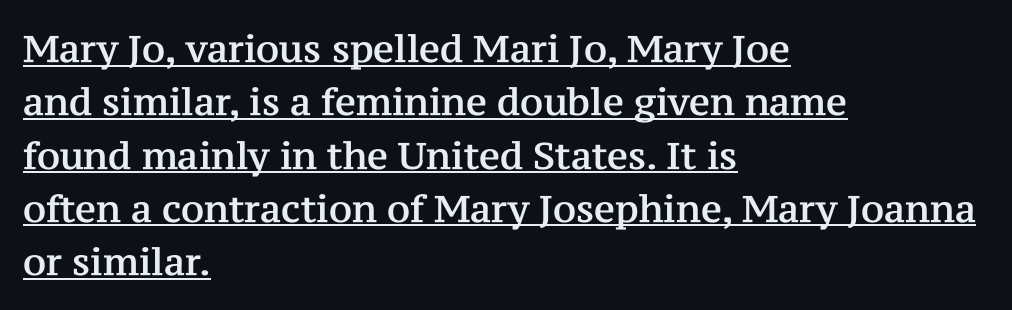
{"serif": "yes", "italic": "no", "width": "normal", "stroke_contrast": "medium", "x_height": "medium", "monospaced": "no", "underline": "yes", "align": "left", "line_spacing": "normal", "line_spacing_ratio": 1.44, "letter_spacing": "normal", "letter_spacing_em": 0.0, "glyph_px": 37}
